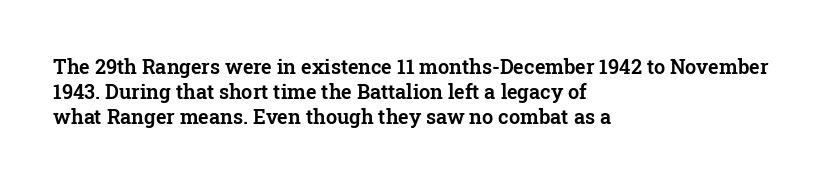
{"italic": "no", "underline": "no", "align": "left", "line_spacing": "normal", "line_spacing_ratio": 1.26, "letter_spacing": "normal", "letter_spacing_em": 0.0, "glyph_px": 20}
